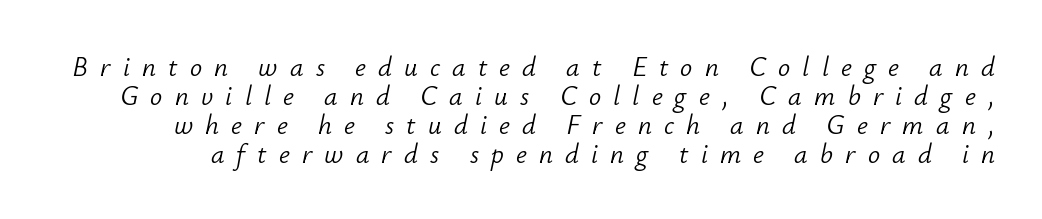
The typography opts for an oblique posture over an upright one. Inter-character spacing is expanded well beyond the font's built-in metrics. Descender tails drop into unmarked territory. Caption: face not bold, strokes unweighted.
